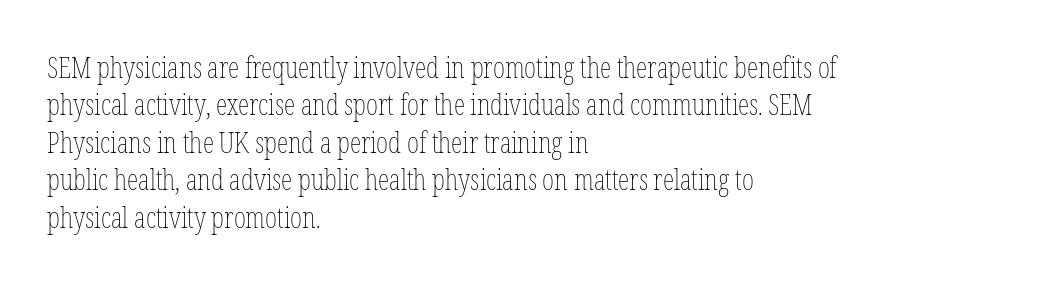
Q: Is the text bold? A: No.
Q: Is the text italic (slanted)? A: No, it is upright.
Q: Is the text underlined? A: No.
Q: How is the paragraph aligned? A: Left-aligned.
Q: Is the spacing between letters normal or unusually wide? A: Normal.
Q: Is the spacing between lines tight, normal or loose? A: Normal.
Q: Width (condensed, normal, or wide)? A: Condensed.
Q: Stroke contrast? A: Low.
Q: x-height? A: Medium.
Q: Monospaced? A: No.
